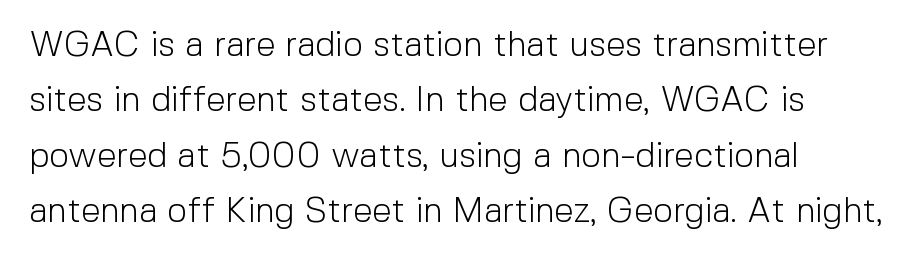
{"serif": "no", "italic": "no", "bold": "no", "weight": "light", "width": "normal", "x_height": "medium", "monospaced": "no", "underline": "no", "align": "left", "line_spacing": "normal", "line_spacing_ratio": 1.58, "letter_spacing": "normal", "letter_spacing_em": 0.0, "glyph_px": 35}
